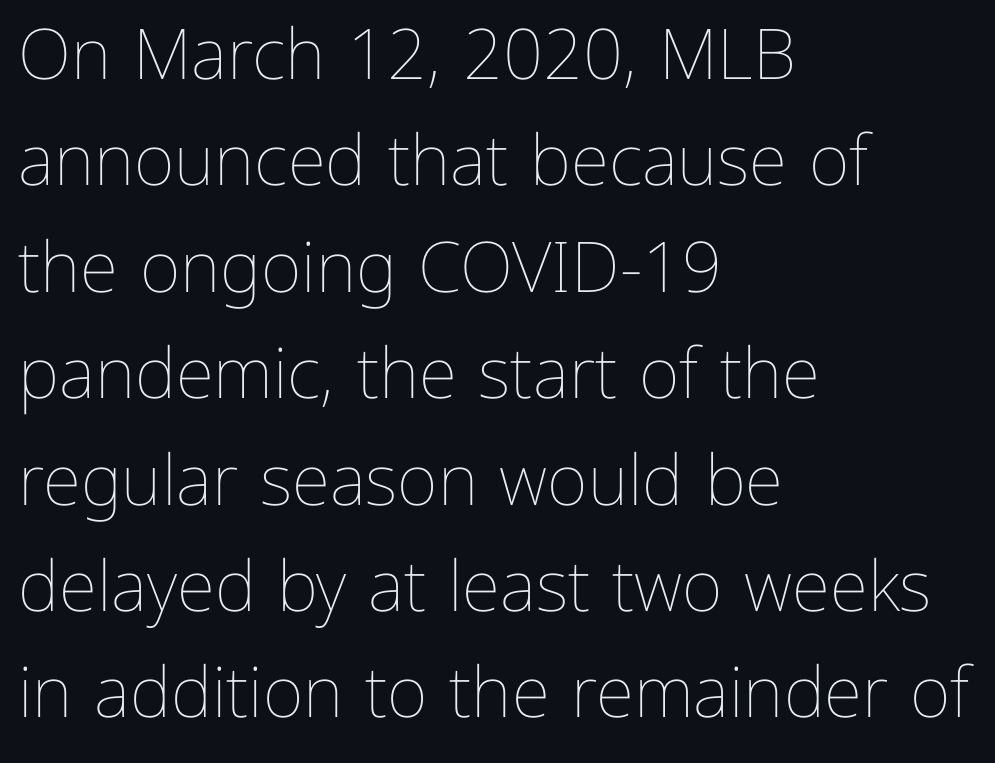
{"italic": "no", "bold": "no", "weight": "thin", "width": "normal", "stroke_contrast": "low", "x_height": "medium", "monospaced": "no", "underline": "no", "align": "left", "line_spacing": "normal", "line_spacing_ratio": 1.52, "letter_spacing": "normal", "letter_spacing_em": 0.0, "glyph_px": 70}
